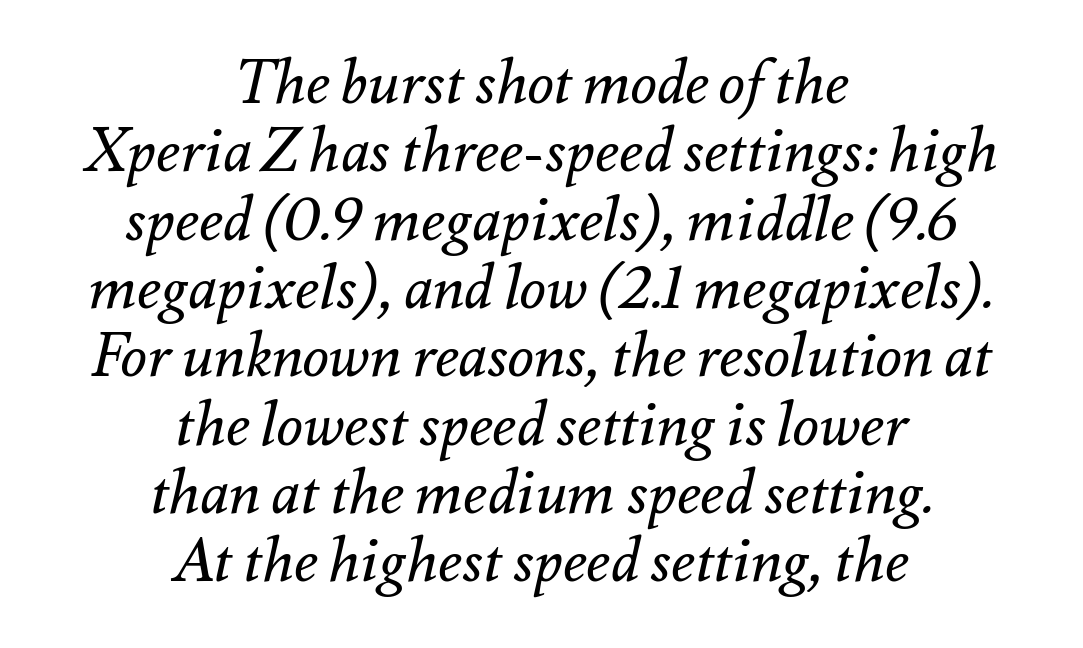
The image shows 61 px regular-weight type, italic (leaning right); set centered, tight line spacing (1.12x), normal letter spacing, not underlined; medium stroke contrast and a small x-height.
